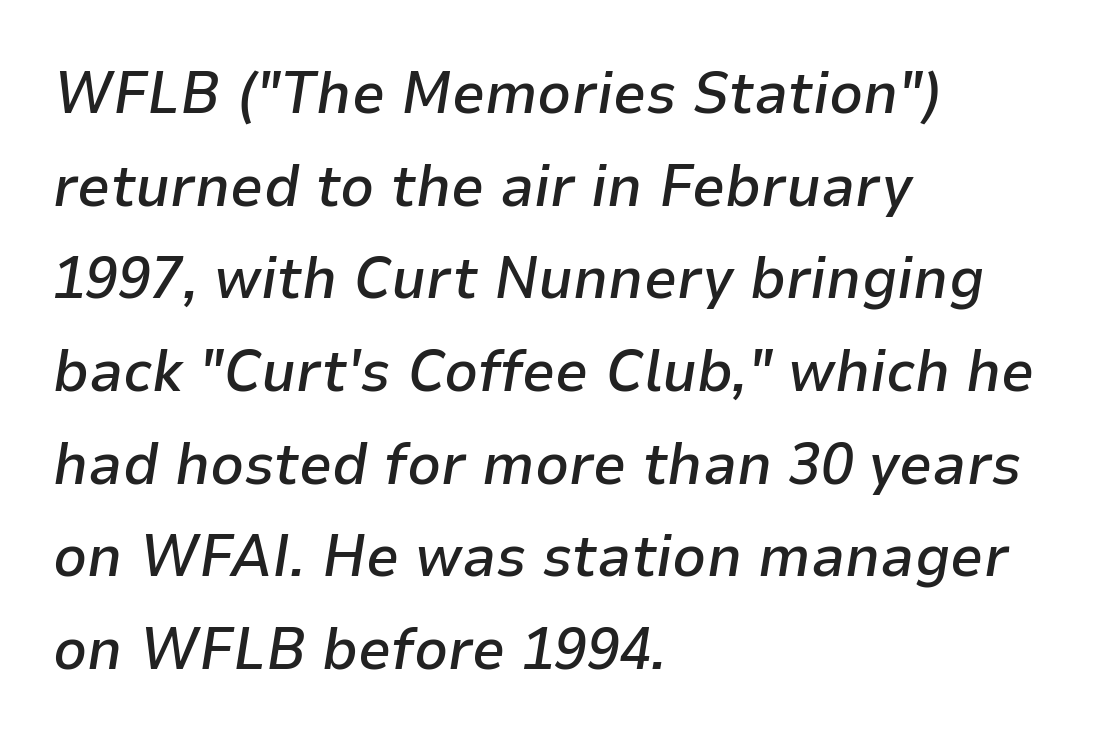
Q: Is the text bold? A: Semi-bold.
Q: Is the text italic (slanted)? A: Yes, it leans right by about 9 degrees.
Q: Is the text underlined? A: No.
Q: How is the paragraph aligned? A: Left-aligned.
Q: Is the spacing between letters normal or unusually wide? A: Normal.
Q: Is the spacing between lines tight, normal or loose? A: Normal.
Q: Width (condensed, normal, or wide)? A: Normal.
Q: Stroke contrast? A: Low.
Q: x-height? A: Medium.
Q: Monospaced? A: No.
